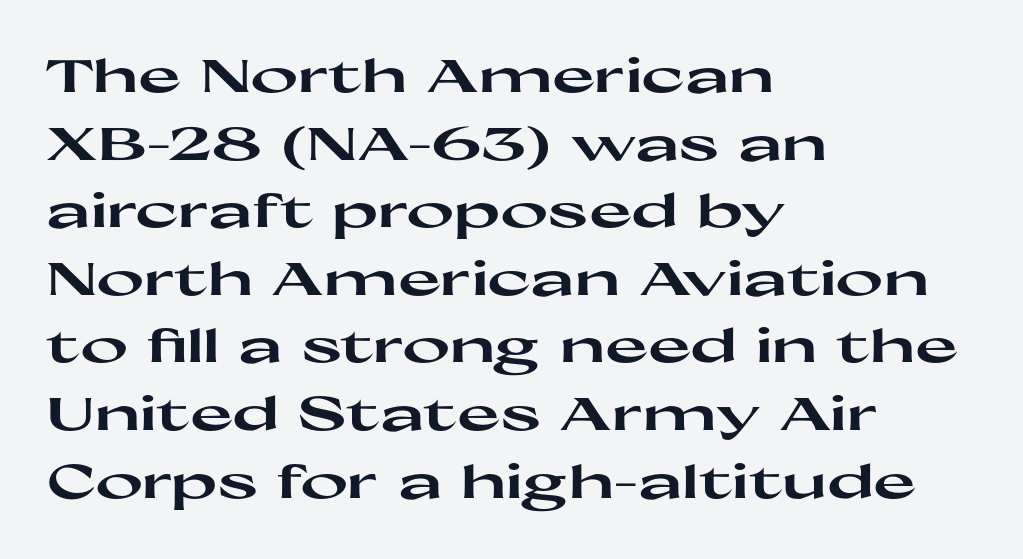
Upright lettering throughout. Students, observe: this is what conventionally led text looks like. Inter-character spacing is left at the font's built-in metrics. The face used here is proportionally spaced, like ordinary book or web type. The space directly below the letters is spotless. A dark, heavy texture on the line: the type is bold.
